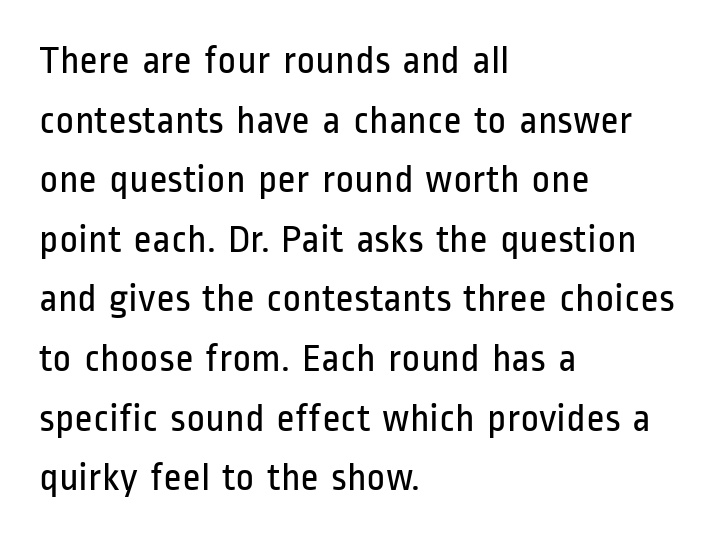
Q: Is the text bold? A: No.
Q: Is the text italic (slanted)? A: No, it is upright.
Q: Is the typeface a serif or a sans-serif typeface? A: Sans-serif.
Q: Is the text underlined? A: No.
Q: How is the paragraph aligned? A: Left-aligned.
Q: Is the spacing between letters normal or unusually wide? A: Normal.
Q: Is the spacing between lines tight, normal or loose? A: Normal.
Q: Width (condensed, normal, or wide)? A: Condensed.
Q: Stroke contrast? A: Low.
Q: x-height? A: Medium.
Q: Monospaced? A: No.
